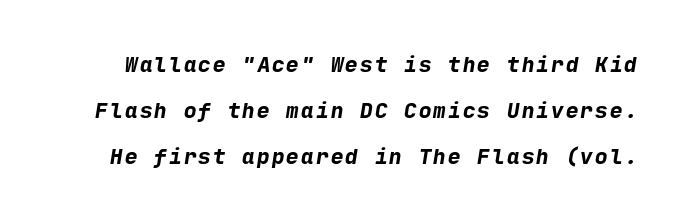
{"bold": "yes", "underline": "no", "line_spacing": "loose", "line_spacing_ratio": 2.18, "glyph_px": 21}
